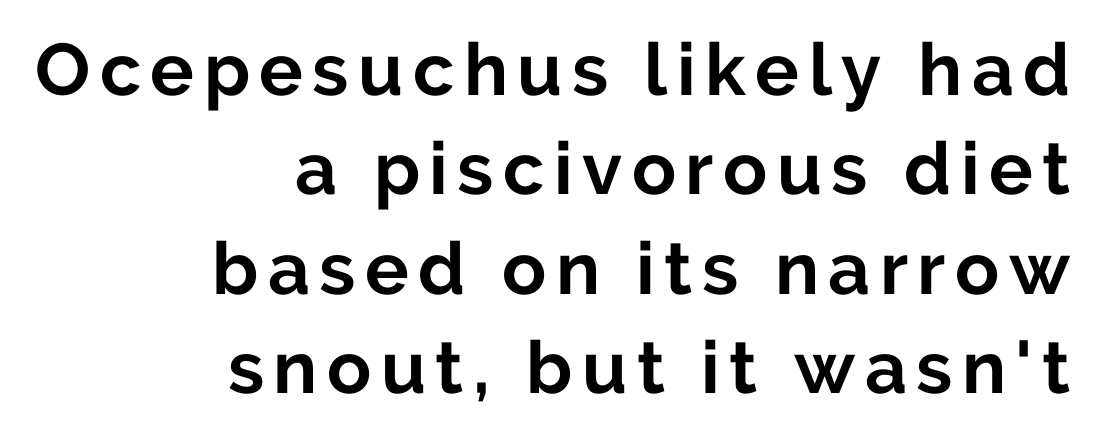
Q: Is the text bold? A: Yes.
Q: Is the text italic (slanted)? A: No, it is upright.
Q: Is the typeface a serif or a sans-serif typeface? A: Sans-serif.
Q: Is the text underlined? A: No.
Q: How is the paragraph aligned? A: Right-aligned.
Q: Is the spacing between lines tight, normal or loose? A: Normal.
Q: Width (condensed, normal, or wide)? A: Normal.
Q: Stroke contrast? A: Low.
Q: x-height? A: Medium.
Q: Monospaced? A: No.
